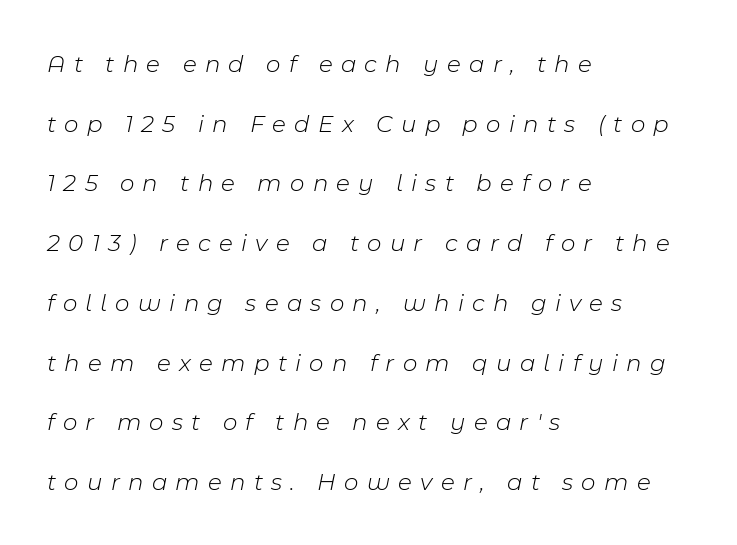
The image shows 25 px text type, italic (leaning right); set left-aligned, loose line spacing (2.39x), unusually wide letter spacing (+0.33 em), not underlined.
